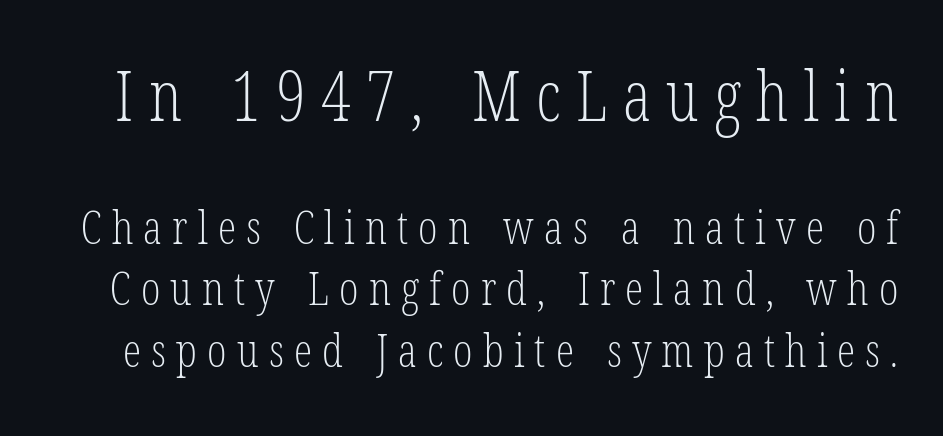
The space directly below the letters is spotless. The face used here is proportionally spaced, like ordinary book or web type. The designer went with a serif here, giving each stem small feet. A light-to-regular cut is what we see here. The lettering holds an erect, upright posture throughout. Which of the two is more prominent by size? The first, at the top.
